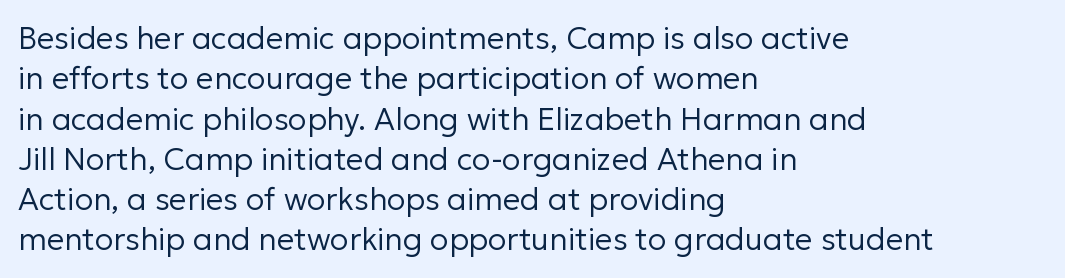
Descender tails drop into unmarked territory. Is the block centered? No — it sits flush against the left margin. You can tell it's not italic because the verticals are truly vertical. Do the characters align in a grid? No, the font is proportional.
